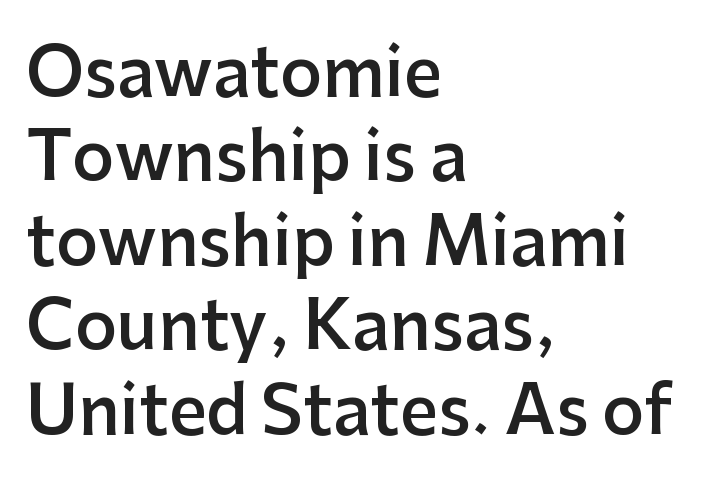
The image shows 66 px semibold sans-serif type, upright; set left-aligned, normal line spacing (1.28x), normal letter spacing, not underlined; low stroke contrast and a medium x-height.
